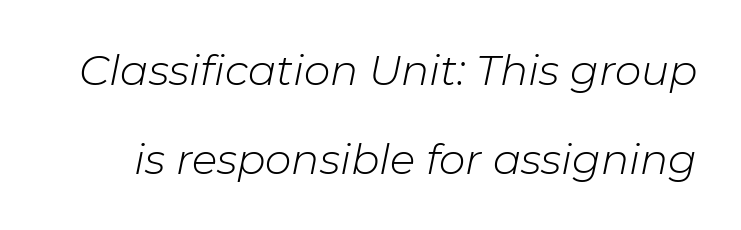
The image shows 42 px light type, italic (leaning right); set loose line spacing (2.12x), normal letter spacing, not underlined; low stroke contrast and a medium x-height.
